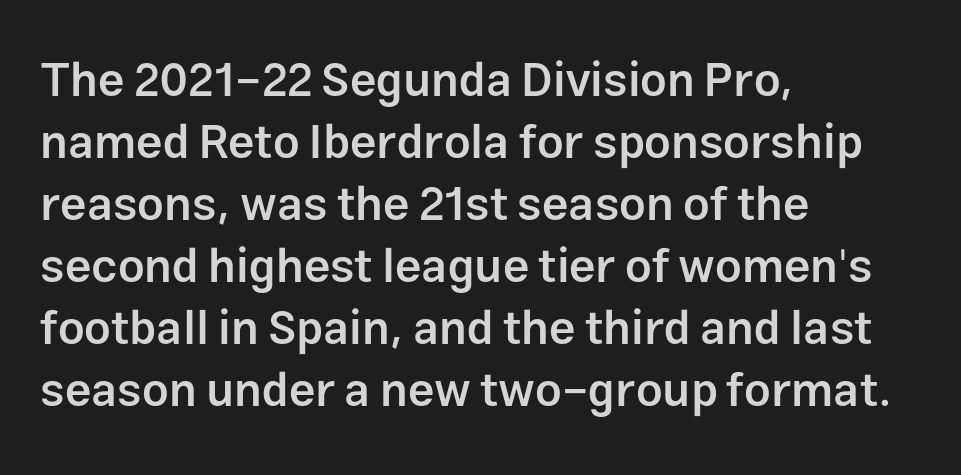
Q: Is the text bold? A: Semi-bold.
Q: Is the text italic (slanted)? A: No, it is upright.
Q: Is the typeface a serif or a sans-serif typeface? A: Sans-serif.
Q: Is the text underlined? A: No.
Q: How is the paragraph aligned? A: Left-aligned.
Q: Is the spacing between letters normal or unusually wide? A: Normal.
Q: Is the spacing between lines tight, normal or loose? A: Normal.
Q: Width (condensed, normal, or wide)? A: Normal.
Q: Stroke contrast? A: Low.
Q: x-height? A: Medium.
Q: Monospaced? A: No.
